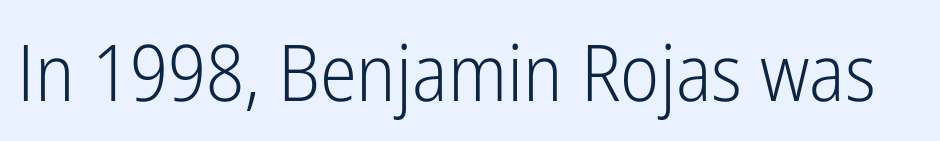
{"serif": "no", "italic": "no", "bold": "no", "weight": "light", "width": "condensed", "stroke_contrast": "low", "x_height": "medium", "monospaced": "no", "underline": "no", "letter_spacing": "normal", "letter_spacing_em": 0.0, "glyph_px": 78}
